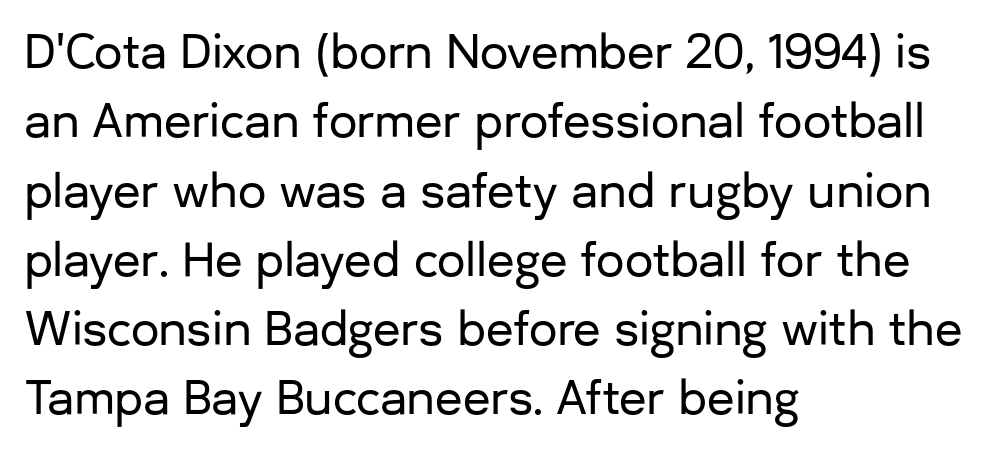
{"serif": "no", "italic": "no", "width": "normal", "stroke_contrast": "low", "x_height": "medium", "monospaced": "no", "underline": "no", "align": "left", "line_spacing": "normal", "line_spacing_ratio": 1.54, "letter_spacing": "normal", "letter_spacing_em": 0.0, "glyph_px": 45}
